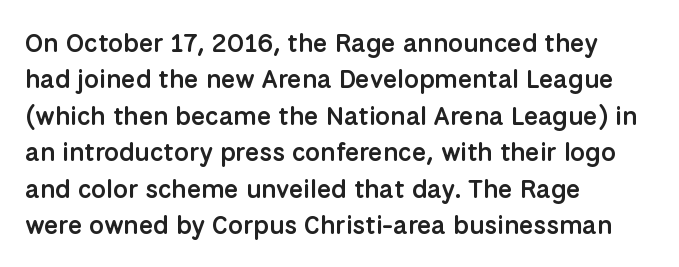
{"italic": "no", "bold": "semi", "underline": "no", "align": "left", "line_spacing": "normal", "line_spacing_ratio": 1.4, "letter_spacing": "normal", "letter_spacing_em": 0.0, "glyph_px": 26}
